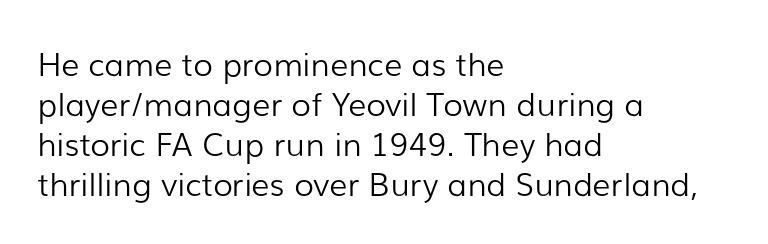
{"serif": "no", "italic": "no", "bold": "no", "weight": "light", "width": "normal", "stroke_contrast": "low", "x_height": "medium", "monospaced": "no", "underline": "no", "align": "left", "line_spacing": "normal", "line_spacing_ratio": 1.25, "letter_spacing": "normal", "letter_spacing_em": 0.0, "glyph_px": 32}
